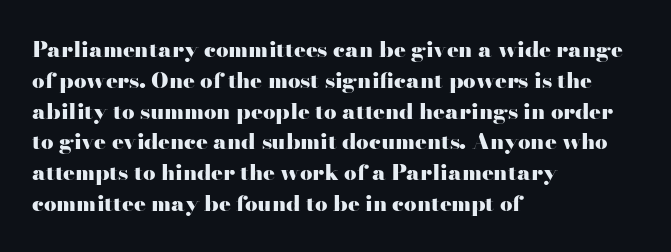
{"italic": "no", "bold": "yes", "underline": "no", "align": "left", "line_spacing": "normal", "line_spacing_ratio": 1.4, "letter_spacing": "normal", "letter_spacing_em": 0.0, "glyph_px": 22}
